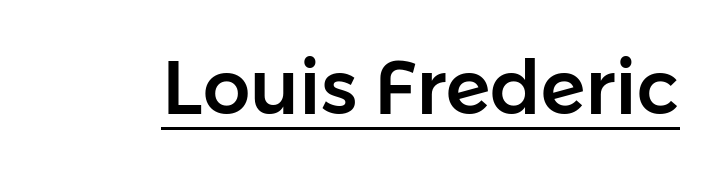
Q: Is the text italic (slanted)? A: No, it is upright.
Q: Is the typeface a serif or a sans-serif typeface? A: Sans-serif.
Q: Is the text underlined? A: Yes.
Q: Is the spacing between letters normal or unusually wide? A: Normal.
Q: Width (condensed, normal, or wide)? A: Normal.
Q: Stroke contrast? A: Low.
Q: x-height? A: Medium.
Q: Monospaced? A: No.
